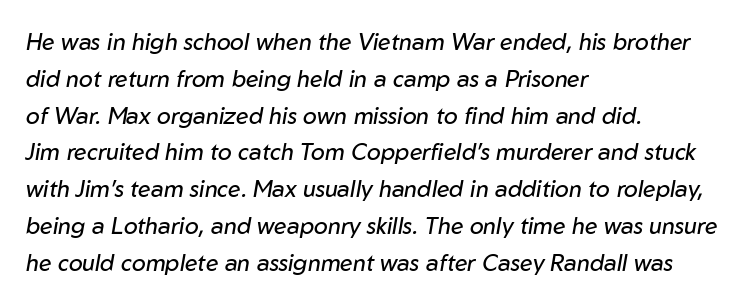
The lines are quadded left. Each row of text sits above clean, open space. Letters have the restrained weight of plain body copy at most. The font's italic variant was chosen for this text.
